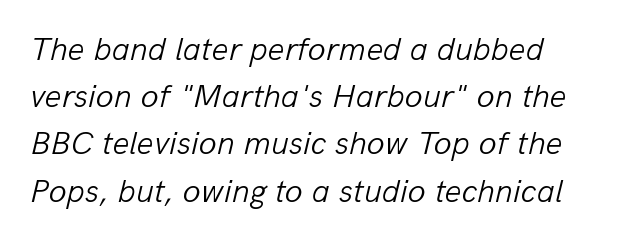
Q: Is the text bold? A: No.
Q: Is the text italic (slanted)? A: Yes, it leans right by about 13 degrees.
Q: Is the text underlined? A: No.
Q: How is the paragraph aligned? A: Left-aligned.
Q: Is the spacing between letters normal or unusually wide? A: Normal.
Q: Is the spacing between lines tight, normal or loose? A: Normal.
Q: Width (condensed, normal, or wide)? A: Normal.
Q: Stroke contrast? A: Low.
Q: x-height? A: Medium.
Q: Monospaced? A: No.
